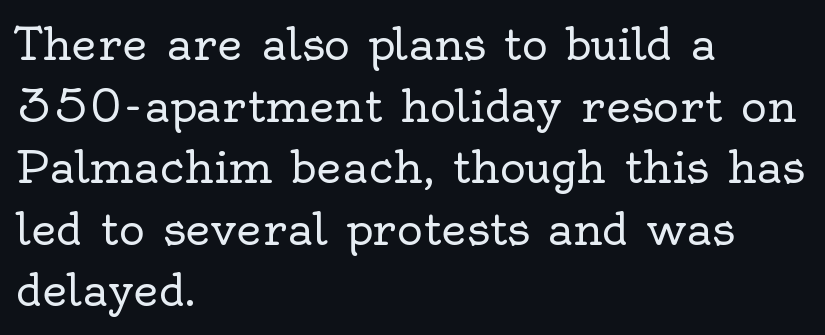
The image shows 44 px regular-weight serif type, upright; set left-aligned, normal line spacing (1.4x), normal letter spacing, not underlined; a small x-height.
